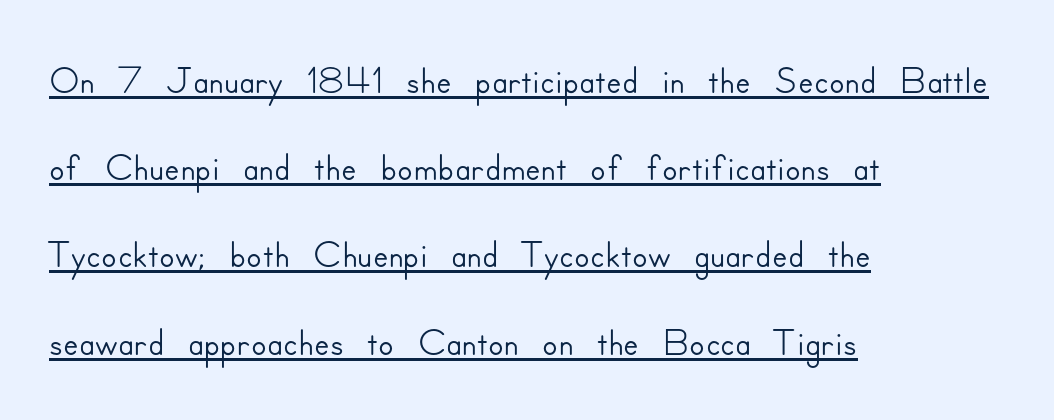
Q: Is the text italic (slanted)? A: No, it is upright.
Q: Is the typeface a serif or a sans-serif typeface? A: Sans-serif.
Q: Is the text underlined? A: Yes.
Q: How is the paragraph aligned? A: Left-aligned.
Q: Is the spacing between letters normal or unusually wide? A: Normal.
Q: Is the spacing between lines tight, normal or loose? A: Normal.
Q: Width (condensed, normal, or wide)? A: Normal.
Q: Stroke contrast? A: Low.
Q: x-height? A: Small.
Q: Monospaced? A: No.
